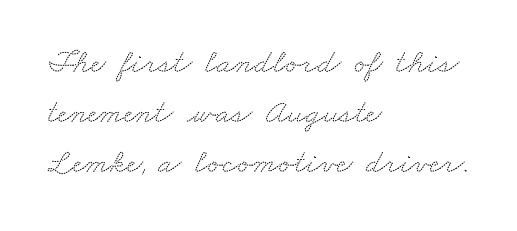
Q: Is the typeface a serif or a sans-serif typeface? A: Serif.
Q: Is the text underlined? A: No.
Q: How is the paragraph aligned? A: Left-aligned.
Q: Is the spacing between letters normal or unusually wide? A: Normal.
Q: Is the spacing between lines tight, normal or loose? A: Normal.
Q: Width (condensed, normal, or wide)? A: Wide.
Q: Stroke contrast? A: Medium.
Q: x-height? A: Small.
Q: Monospaced? A: No.
